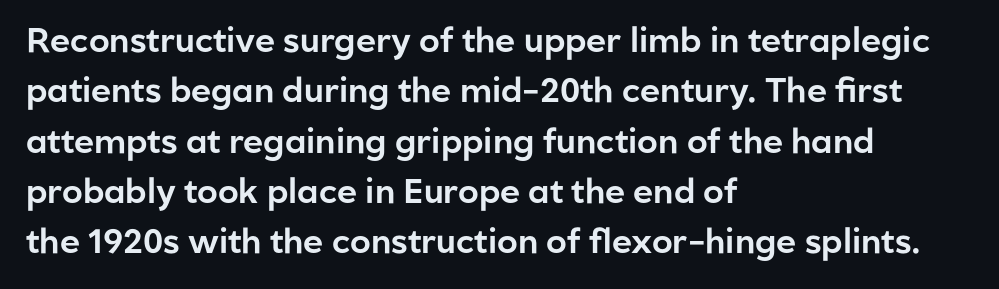
The image shows 34 px sans-serif type, upright; set left-aligned, normal line spacing (1.48x), normal letter spacing, not underlined; low stroke contrast and a medium x-height.
